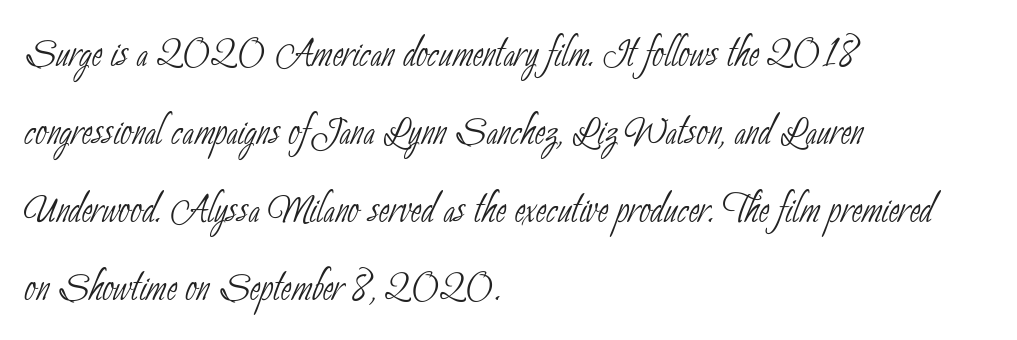
A classic flush-left, rag-right setting is used for this passage. Words appear dense and cohesive because spacing is normal. The glyphs are unaccompanied by any horizontal stroke below them. You could not count columns in this text — the font is proportionally spaced.
